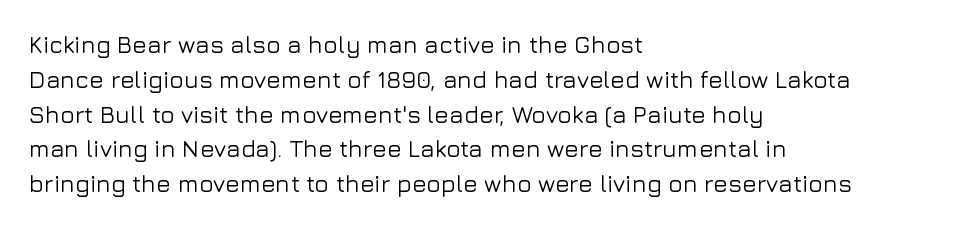
Q: Is the text italic (slanted)? A: No, it is upright.
Q: Is the text underlined? A: No.
Q: How is the paragraph aligned? A: Left-aligned.
Q: Is the spacing between letters normal or unusually wide? A: Normal.
Q: Is the spacing between lines tight, normal or loose? A: Normal.
